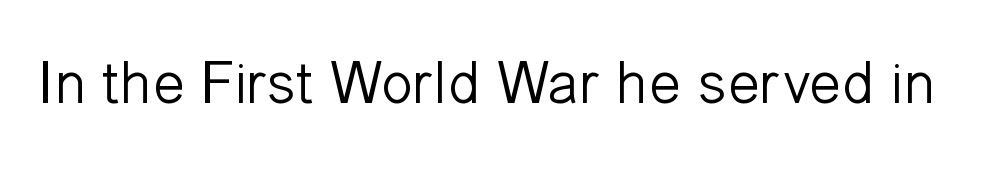
{"serif": "no", "italic": "no", "bold": "no", "weight": "light", "width": "normal", "stroke_contrast": "low", "x_height": "medium", "monospaced": "no", "underline": "no", "letter_spacing": "normal", "letter_spacing_em": 0.0, "glyph_px": 60}
